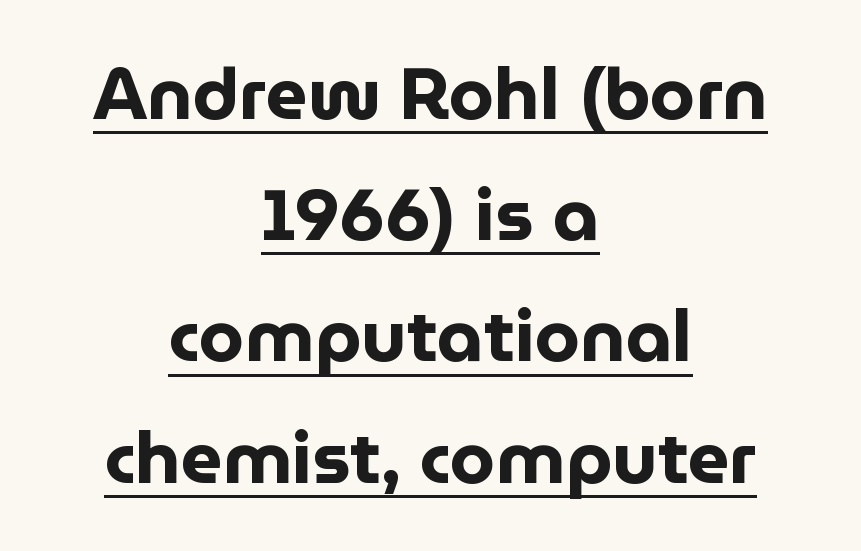
Q: Is the text bold? A: Yes.
Q: Is the text italic (slanted)? A: No, it is upright.
Q: Is the typeface a serif or a sans-serif typeface? A: Sans-serif.
Q: Is the text underlined? A: Yes.
Q: How is the paragraph aligned? A: Centered.
Q: Is the spacing between letters normal or unusually wide? A: Normal.
Q: Is the spacing between lines tight, normal or loose? A: Normal.
Q: Width (condensed, normal, or wide)? A: Normal.
Q: Stroke contrast? A: Low.
Q: x-height? A: Medium.
Q: Monospaced? A: No.
